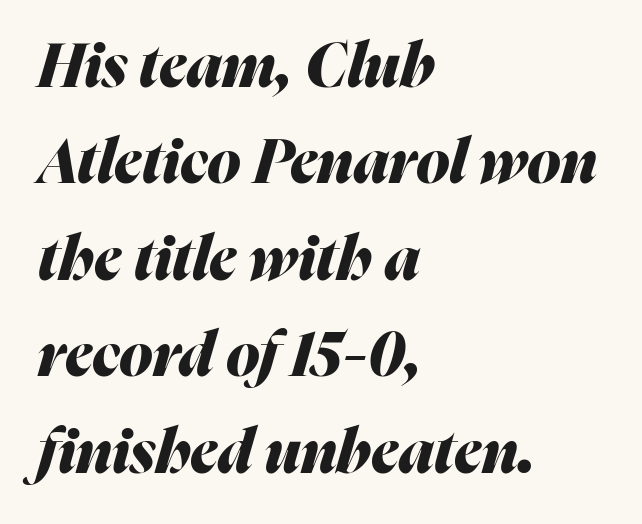
Q: Is the text bold? A: Yes.
Q: Is the text italic (slanted)? A: Yes, it leans right by about 16 degrees.
Q: Is the text underlined? A: No.
Q: How is the paragraph aligned? A: Left-aligned.
Q: Is the spacing between letters normal or unusually wide? A: Normal.
Q: Is the spacing between lines tight, normal or loose? A: Normal.
Q: Width (condensed, normal, or wide)? A: Normal.
Q: Stroke contrast? A: Medium.
Q: x-height? A: Medium.
Q: Monospaced? A: No.
